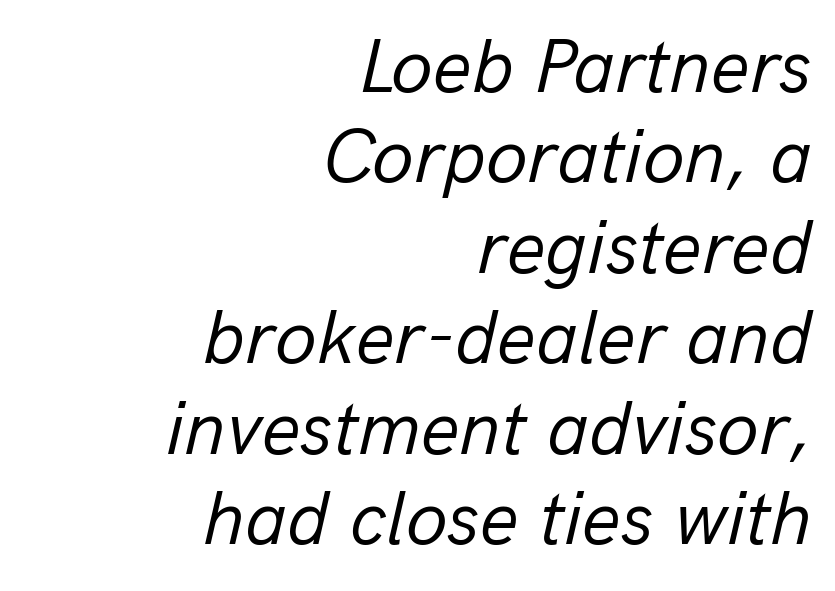
Q: Is the text bold? A: No.
Q: Is the text italic (slanted)? A: Yes, it leans right by about 13 degrees.
Q: Is the text underlined? A: No.
Q: How is the paragraph aligned? A: Right-aligned.
Q: Is the spacing between letters normal or unusually wide? A: Normal.
Q: Width (condensed, normal, or wide)? A: Normal.
Q: Stroke contrast? A: Low.
Q: x-height? A: Medium.
Q: Monospaced? A: No.
